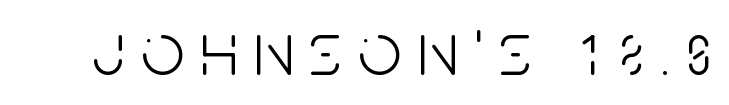
{"serif": "no", "italic": "no", "bold": "no", "weight": "light", "width": "condensed", "stroke_contrast": "low", "x_height": "large", "monospaced": "no", "underline": "no", "letter_spacing": "wide", "letter_spacing_em": 0.21, "glyph_px": 76}
